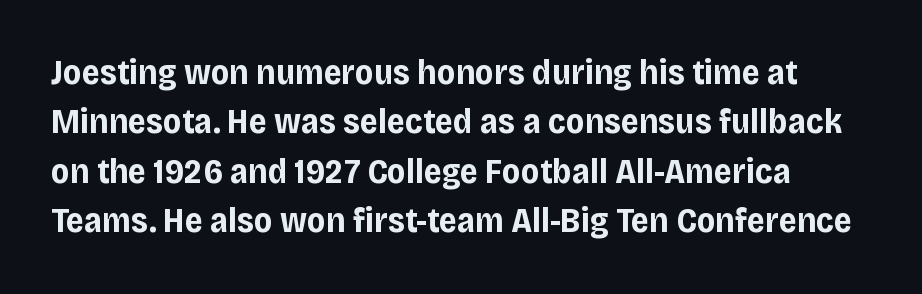
{"serif": "no", "italic": "no", "bold": "yes", "weight": "bold", "width": "normal", "stroke_contrast": "low", "x_height": "large", "monospaced": "no", "underline": "no", "line_spacing": "normal", "line_spacing_ratio": 1.41, "letter_spacing": "normal", "letter_spacing_em": 0.0, "glyph_px": 35}
